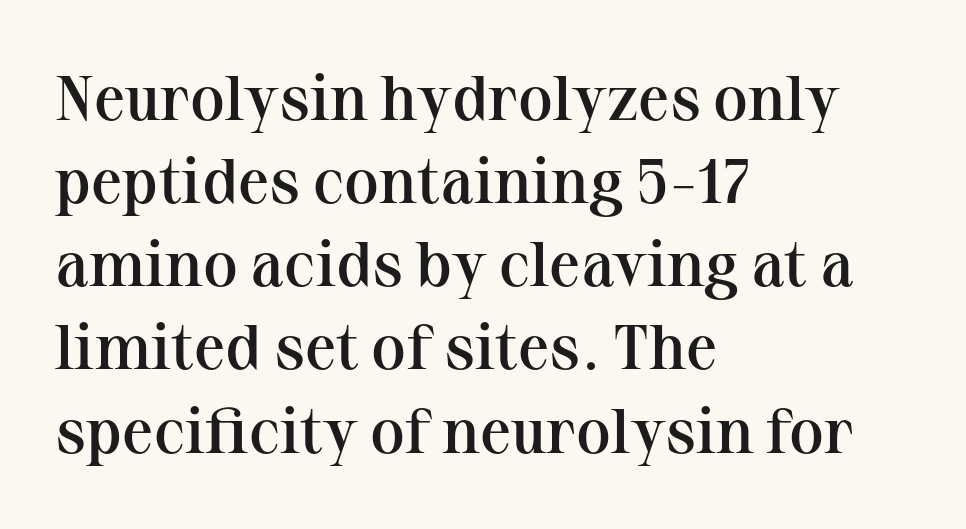
Q: Is the text bold? A: Semi-bold.
Q: Is the text italic (slanted)? A: No, it is upright.
Q: Is the typeface a serif or a sans-serif typeface? A: Serif.
Q: Is the text underlined? A: No.
Q: How is the paragraph aligned? A: Left-aligned.
Q: Is the spacing between letters normal or unusually wide? A: Normal.
Q: Is the spacing between lines tight, normal or loose? A: Normal.
Q: Width (condensed, normal, or wide)? A: Normal.
Q: Stroke contrast? A: Medium.
Q: x-height? A: Medium.
Q: Monospaced? A: No.
